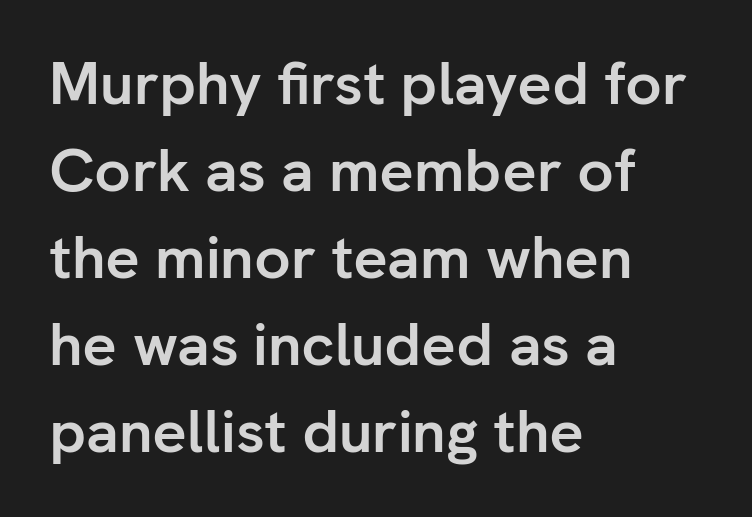
The image shows 60 px semibold sans-serif type, upright; set left-aligned, normal line spacing (1.45x), normal letter spacing, not underlined; low stroke contrast and a medium x-height.
